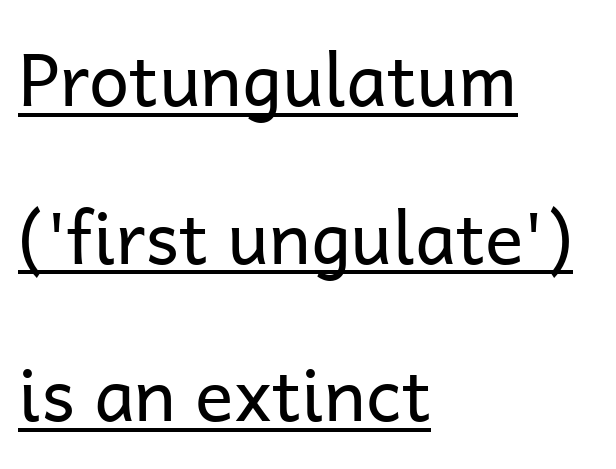
Line starts are locked; line ends wander. Students, observe: this is what heavily led, spacious text looks like. It's the straight-up-and-down kind of type. A light-to-regular cut is what we see here. To sum up the face: it is a sans, with no serifs.
